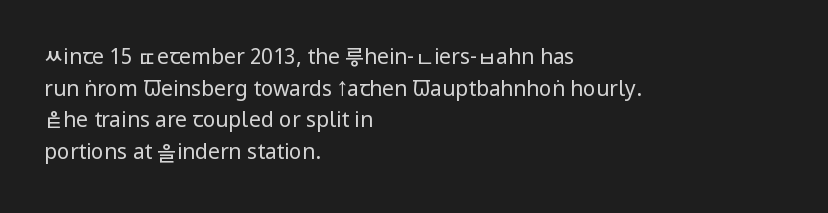
Q: Is the text bold? A: No.
Q: Is the text italic (slanted)? A: No, it is upright.
Q: Is the text underlined? A: No.
Q: How is the paragraph aligned? A: Left-aligned.
Q: Is the spacing between letters normal or unusually wide? A: Normal.
Q: Is the spacing between lines tight, normal or loose? A: Normal.
